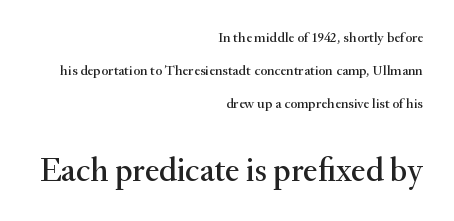
Is there much room between lines? Yes — plenty of vertical air separates them. The paragraph has a hard right edge and a soft left edge. The passage shown is typed in a proportional face where columns would drift. The letters in the lower block stand taller than those in the block above. Posture: vertical.
